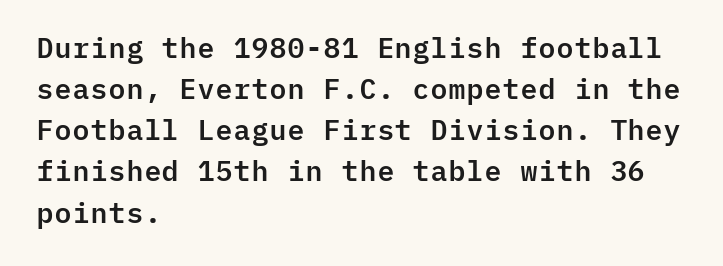
Is the block centered? No — it sits flush against the left margin. You can tell from the bare stems that sans-serif type was used. A typesetter would call this monospace, since all characters share one set width. The area under the type is left untouched. This sample uses plain, unmodified letter spacing.
